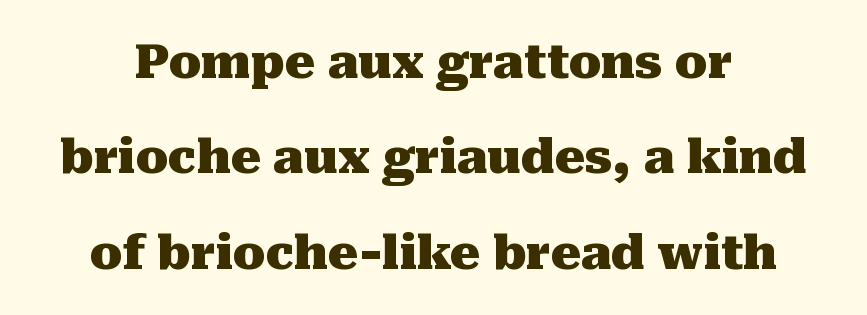
{"serif": "yes", "italic": "no", "bold": "yes", "weight": "heavy", "width": "normal", "stroke_contrast": "medium", "x_height": "medium", "monospaced": "no", "underline": "no", "line_spacing": "loose", "line_spacing_ratio": 2.03, "letter_spacing": "normal", "letter_spacing_em": 0.0, "glyph_px": 47}
